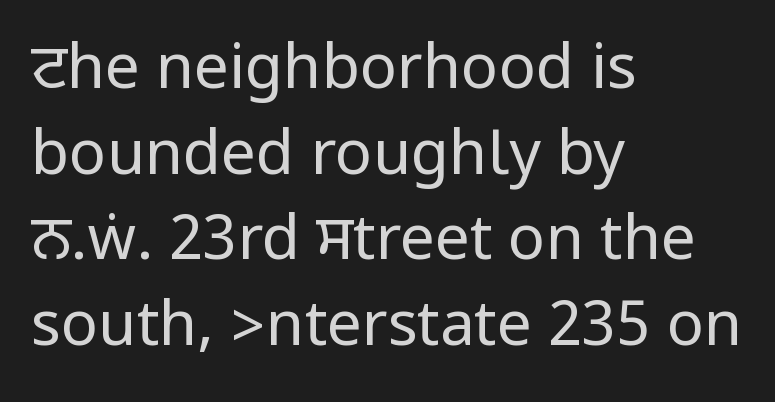
The image shows 62 px regular-weight, condensed sans-serif type, upright; set left-aligned, normal line spacing (1.38x), normal letter spacing, not underlined; low stroke contrast.
